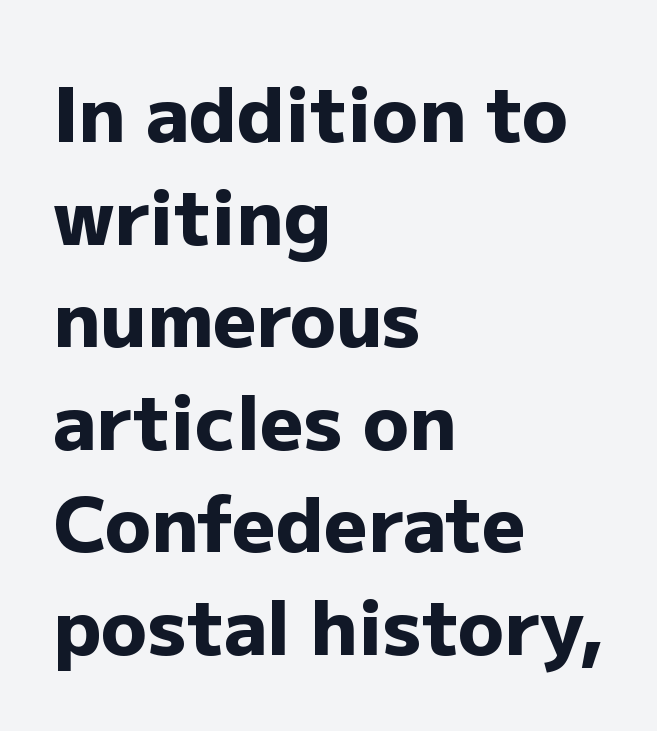
{"serif": "no", "italic": "no", "bold": "yes", "weight": "heavy", "width": "normal", "stroke_contrast": "low", "x_height": "medium", "monospaced": "no", "underline": "no", "align": "left", "line_spacing": "normal", "line_spacing_ratio": 1.35, "letter_spacing": "normal", "letter_spacing_em": 0.0, "glyph_px": 76}
